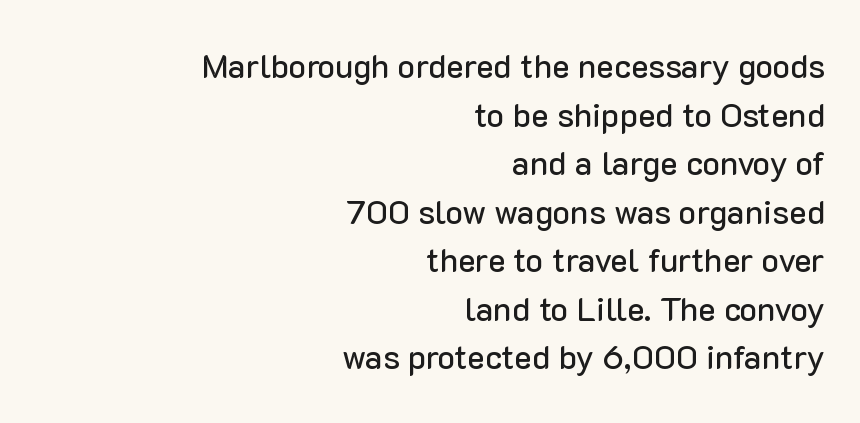
Q: Is the text italic (slanted)? A: No, it is upright.
Q: Is the typeface a serif or a sans-serif typeface? A: Sans-serif.
Q: Is the text underlined? A: No.
Q: How is the paragraph aligned? A: Right-aligned.
Q: Is the spacing between letters normal or unusually wide? A: Normal.
Q: Is the spacing between lines tight, normal or loose? A: Normal.
Q: Width (condensed, normal, or wide)? A: Normal.
Q: Stroke contrast? A: Low.
Q: x-height? A: Medium.
Q: Monospaced? A: No.
